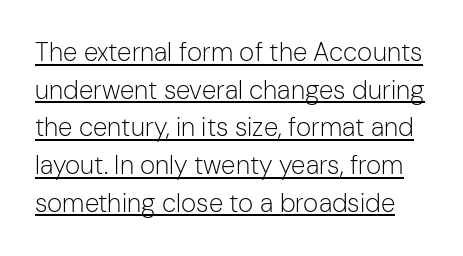
Is this a heavy cut? Hardly; it is regular or lighter. What stands out about the letter spacing? Nothing — it is the standard amount. Posture: upright roman. Vertical spacing — default. Students, observe the line beneath the letters — that is underlining.
